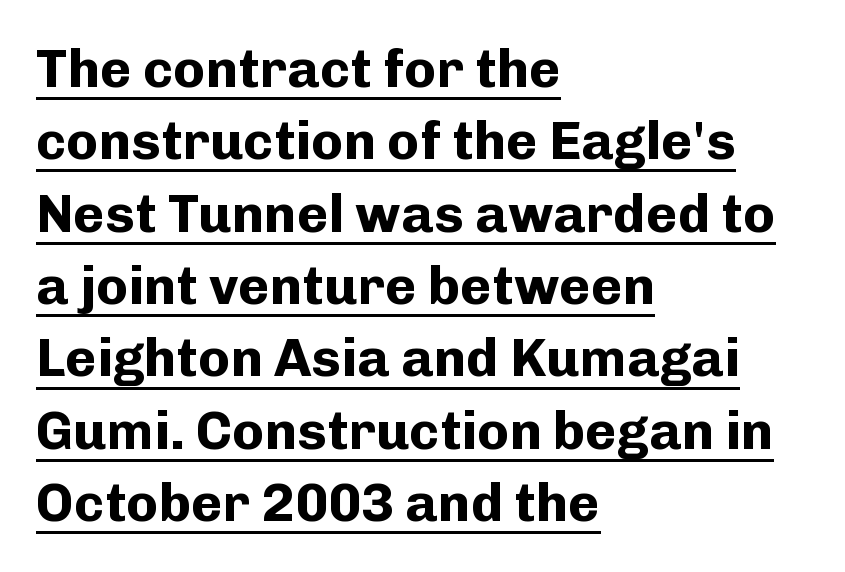
The passage shown is typed in a proportional face where columns would drift. Each letter's strokes conclude bluntly, with no projecting serifs. Left-aligned paragraph, ragged on the right. Pretty heavy lettering here — definitely bold.
